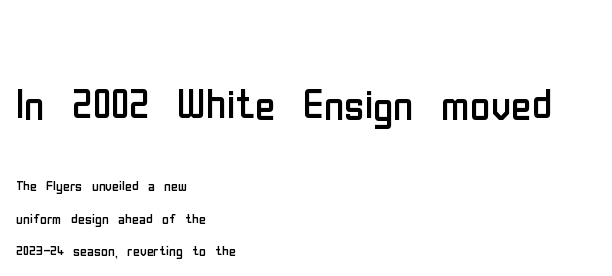
Vertical spacing — default. Observe the absence of serifs on each vertical stroke in this sample. The letterforms sit at book weight or below. Descenders are the only things crossing below the line.
